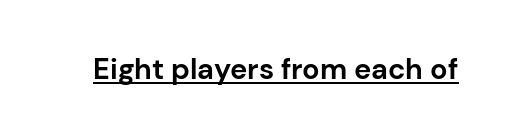
A roman cut, with each character standing at attention. Look at the tracking — it's just the regular setting, nothing added. Note the varied advance widths — an 'i' is clearly narrower than an 'm'. The characters look thick and weighty, a clear bold.
